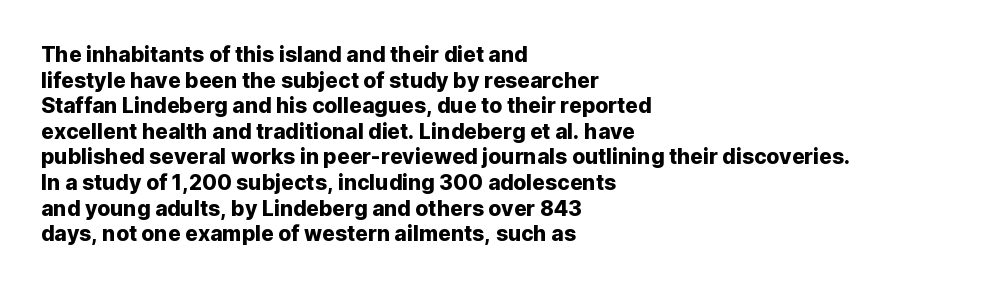
The image shows 21 px text type, upright; set left-aligned, line spacing 1.22x, normal letter spacing, not underlined.
